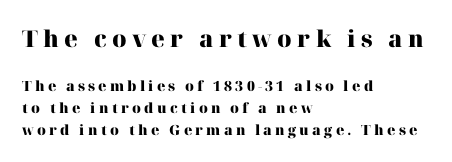
Q: Is the text bold? A: Yes.
Q: Is the text italic (slanted)? A: No, it is upright.
Q: Is the text underlined? A: No.
Q: How is the paragraph aligned? A: Left-aligned.
Q: Is the spacing between letters normal or unusually wide? A: Unusually wide.
Q: Is the spacing between lines tight, normal or loose? A: Normal.
Q: Which block of text is set in a larger size, the first (top) or the second (bottom)? A: The first (top) one.
